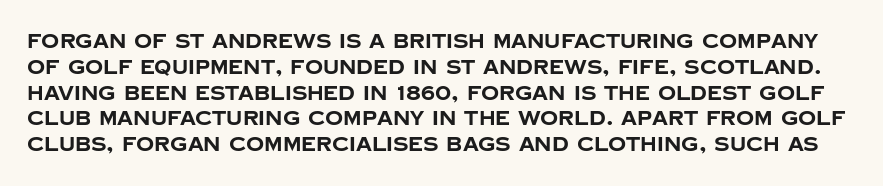
The image shows 20 px bold type, upright; set normal line spacing (1.29x), normal letter spacing, not underlined.
